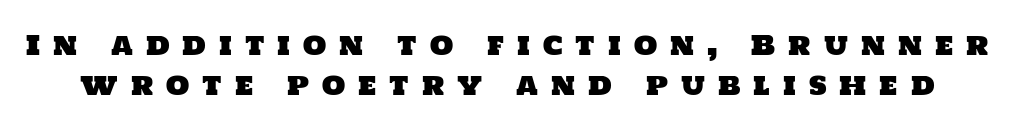
Q: Is the text underlined? A: No.
Q: Is the spacing between letters normal or unusually wide? A: Unusually wide.
Q: Is the spacing between lines tight, normal or loose? A: Normal.
